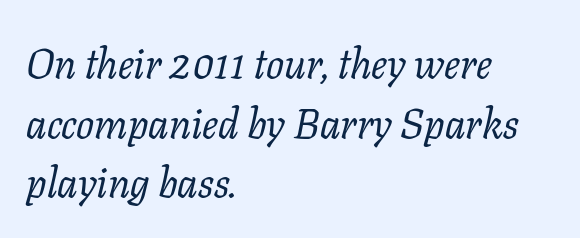
The image shows 42 px regular-weight serif type, italic (leaning right); set left-aligned, normal line spacing (1.42x), normal letter spacing, not underlined; low stroke contrast and a medium x-height.
